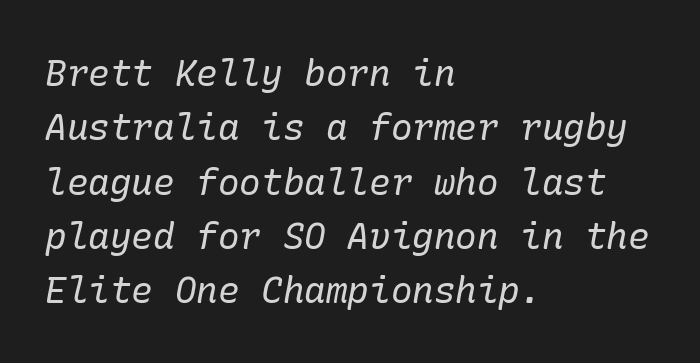
Stroke mass is kept to a normal reading level or below. Notice how the passage keeps a crisp vertical edge on the left only. In terms of letterspacing, this is plain default setting. There's an unmistakable incline to the writing here. Whoever set this chose a conventional vertical rhythm.
